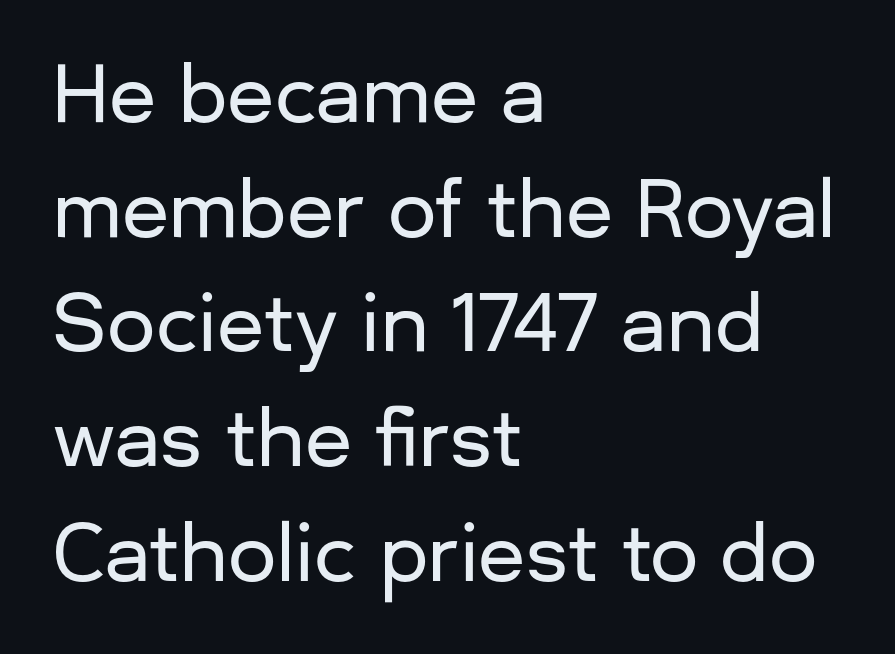
The compositor pushed each line to the left boundary. Type without underlining. Characters remain perfectly vertical along every line. Interline gaps are of average width in this sample. Nothing sits at the stroke ends, so this counts as sans-serif.
